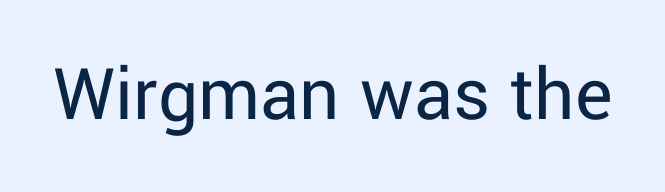
Q: Is the text bold? A: No.
Q: Is the text italic (slanted)? A: No, it is upright.
Q: Is the typeface a serif or a sans-serif typeface? A: Sans-serif.
Q: Is the text underlined? A: No.
Q: Is the spacing between letters normal or unusually wide? A: Normal.
Q: Width (condensed, normal, or wide)? A: Normal.
Q: Stroke contrast? A: Low.
Q: x-height? A: Medium.
Q: Monospaced? A: No.
